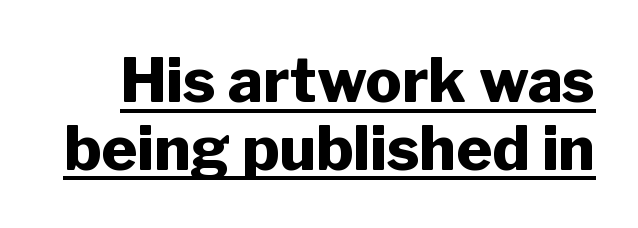
The face used here appears with an underline applied. This is the regular roman posture of the typeface. This sample has the flowing, uneven cadence of proportional lettering. Whoever set this chose condensed vertical rhythm over breathing room. The characters display no serif detailing; their extremities are plain. Caption: standard tracking, unaltered.
